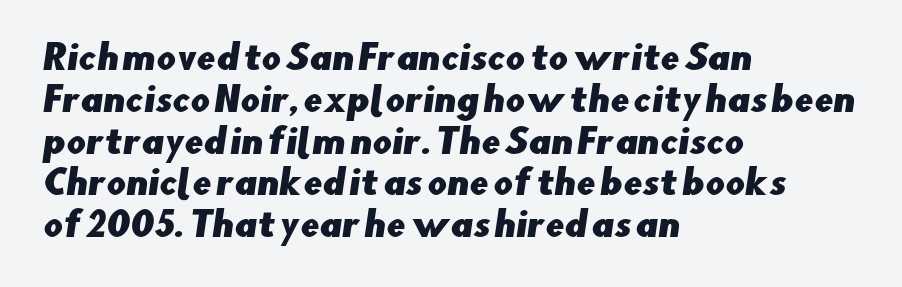
The image shows 34 px sans-serif type; set left-aligned, line spacing 1.23x, normal letter spacing, not underlined; low stroke contrast and a small x-height.
